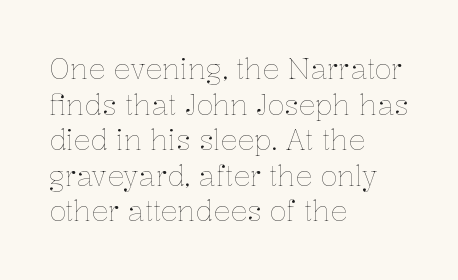
Q: Is the text bold? A: No.
Q: Is the text italic (slanted)? A: No, it is upright.
Q: Is the text underlined? A: No.
Q: How is the paragraph aligned? A: Left-aligned.
Q: Is the spacing between letters normal or unusually wide? A: Normal.
Q: Is the spacing between lines tight, normal or loose? A: Normal.
Q: Width (condensed, normal, or wide)? A: Normal.
Q: Stroke contrast? A: Low.
Q: x-height? A: Medium.
Q: Monospaced? A: No.
